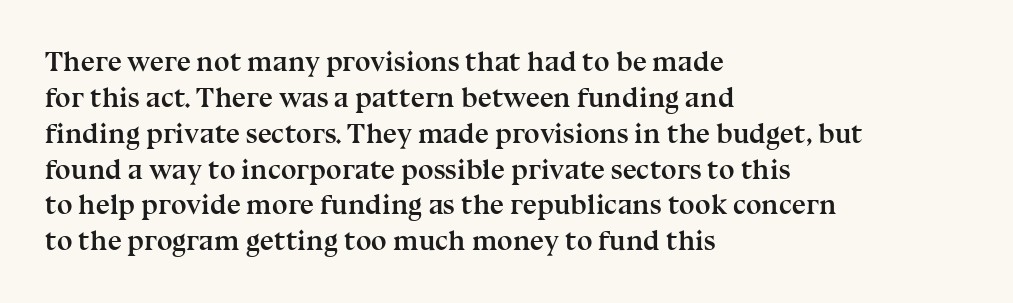
{"serif": "yes", "italic": "no", "bold": "yes", "weight": "semibold", "width": "normal", "stroke_contrast": "medium", "x_height": "medium", "monospaced": "no", "underline": "no", "align": "left", "line_spacing": "normal", "line_spacing_ratio": 1.28, "letter_spacing": "normal", "letter_spacing_em": 0.0, "glyph_px": 28}
